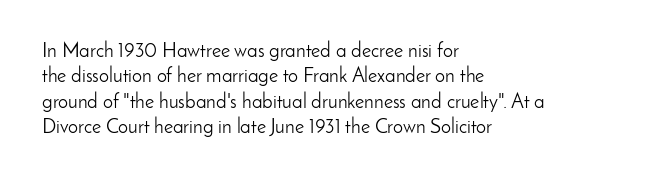
{"italic": "no", "bold": "no", "underline": "no", "align": "left", "line_spacing": "normal", "line_spacing_ratio": 1.27, "letter_spacing": "normal", "letter_spacing_em": 0.0, "glyph_px": 20}
